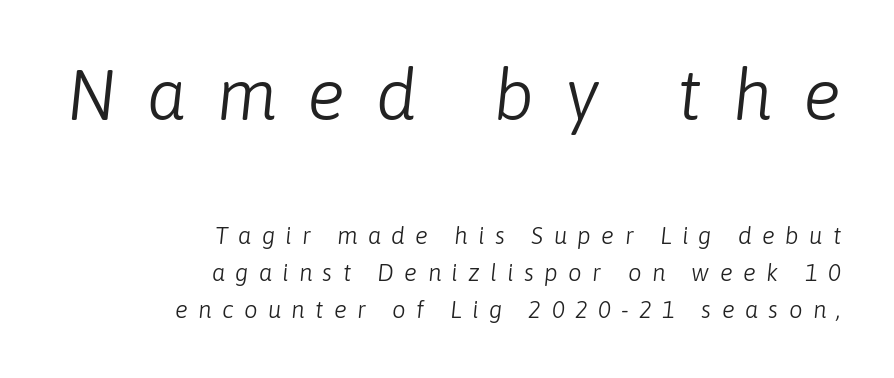
{"italic": "yes", "lean": "right", "slant_degrees": 6, "bold": "no", "weight": "light", "width": "normal", "stroke_contrast": "low", "x_height": "medium", "monospaced": "no", "underline": "no", "align": "right", "line_spacing": "normal", "line_spacing_ratio": 1.56, "letter_spacing": "wide", "letter_spacing_em": 0.43, "larger_block": "first", "size_ratio": 2.96, "glyph_px": 71}
